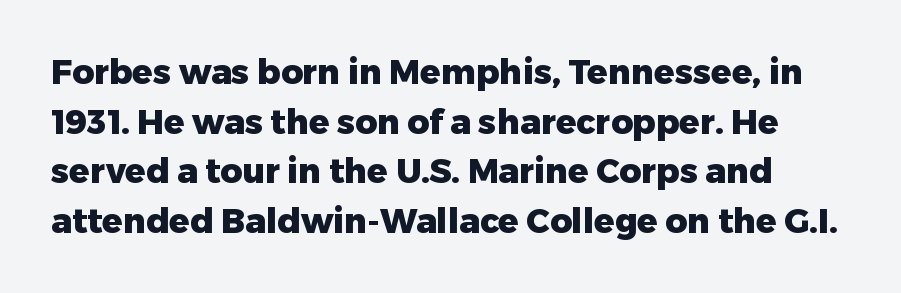
The image shows 34 px heavy sans-serif type, upright; set normal line spacing (1.46x), normal letter spacing, not underlined; low stroke contrast and a medium x-height.
